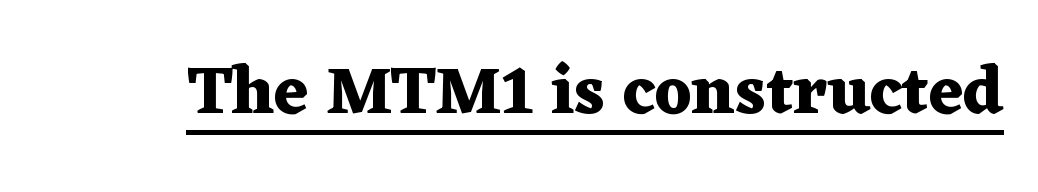
This is serif lettering, the kind often seen in printed books. If you drew a line through each stem, it would be perfectly vertical. The rendering uses natural spacing where letterforms have individual widths. The face used here is rendered with its standard letterfit. The string is rendered with underlining switched on.
